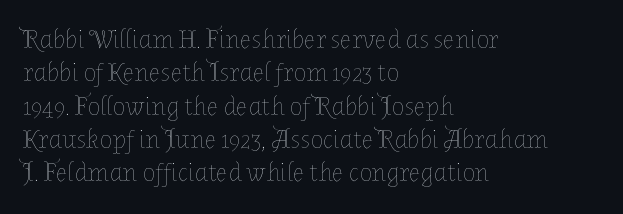
{"italic": "no", "bold": "no", "underline": "no", "align": "left", "line_spacing": "normal", "line_spacing_ratio": 1.28, "letter_spacing": "normal", "letter_spacing_em": 0.0, "glyph_px": 26}
